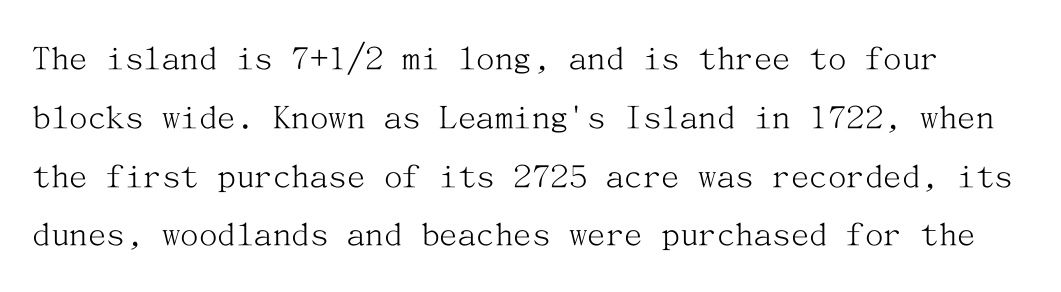
Inter-character spacing is left at the font's built-in metrics. Compared with typical paragraphs, the rows here are spaced about the same. Nobody drew a line under any word here. Unlike italic type, these characters show no tilt at all.
